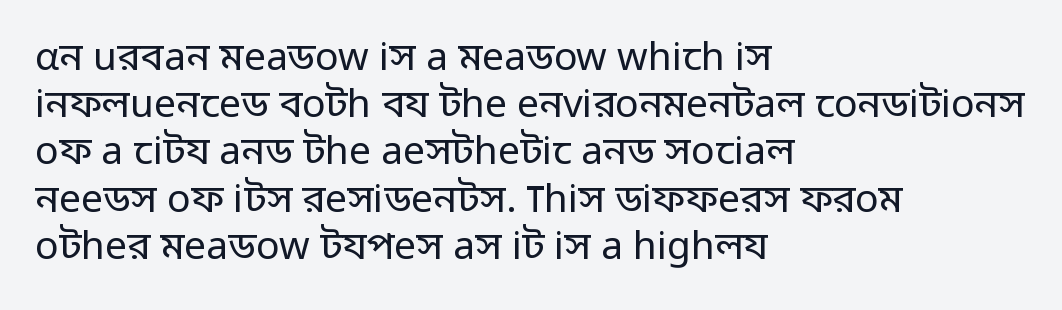
The image shows 39 px regular-weight sans-serif type, upright; set left-aligned, line spacing 1.21x, normal letter spacing, not underlined; low stroke contrast and a medium x-height.
